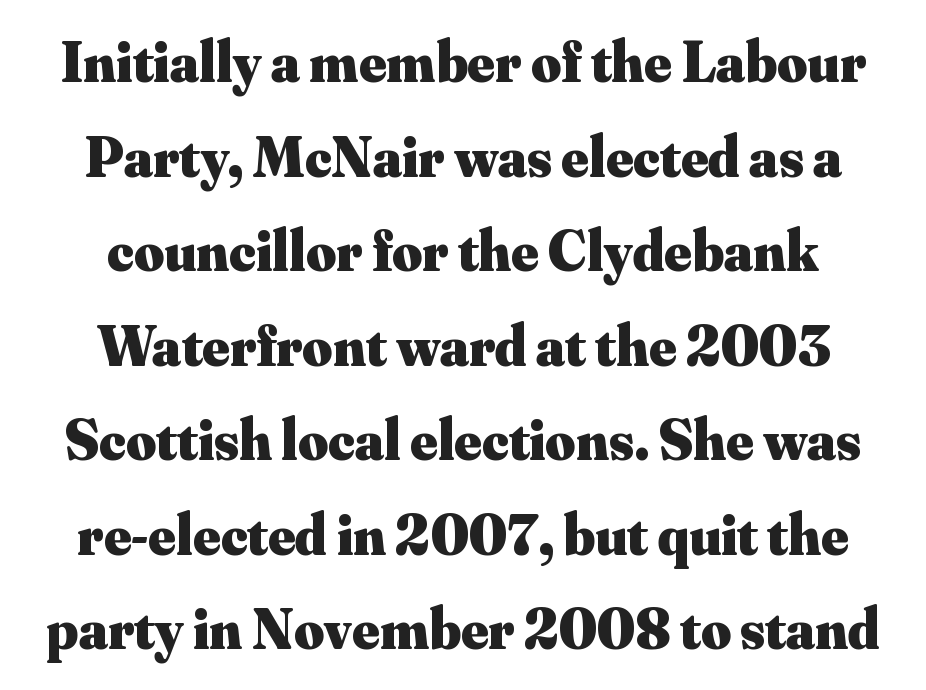
{"serif": "yes", "italic": "no", "bold": "yes", "weight": "heavy", "width": "normal", "stroke_contrast": "medium", "x_height": "small", "monospaced": "no", "underline": "no", "align": "center", "line_spacing": "normal", "line_spacing_ratio": 1.63, "letter_spacing": "normal", "letter_spacing_em": 0.0, "glyph_px": 58}
